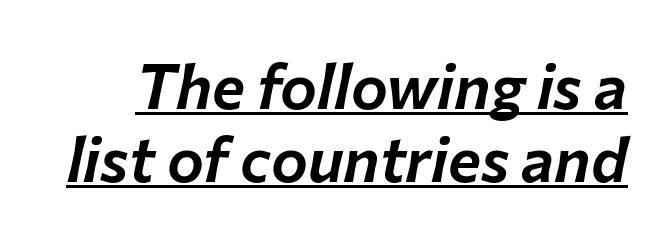
Q: Is the text italic (slanted)? A: Yes, it leans right by about 12 degrees.
Q: Is the text underlined? A: Yes.
Q: Is the spacing between letters normal or unusually wide? A: Normal.
Q: Width (condensed, normal, or wide)? A: Normal.
Q: Stroke contrast? A: Low.
Q: x-height? A: Medium.
Q: Monospaced? A: No.
